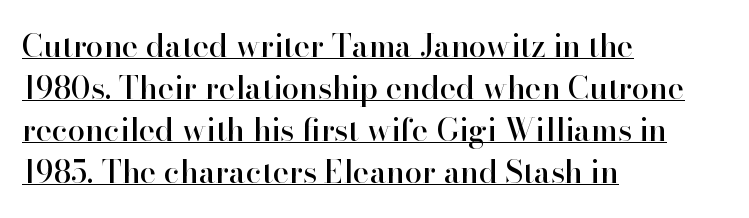
Do the characters align in a grid? No, the font is proportional. The vertical gap from one line to the next is medium. Vertical strokes here are truly vertical. The letterforms sit shoulder to shoulder at normal distance. The text block is weighted toward the left margin, trailing off unevenly rightward. Check the space under the baseline: a stroke is drawn there.
